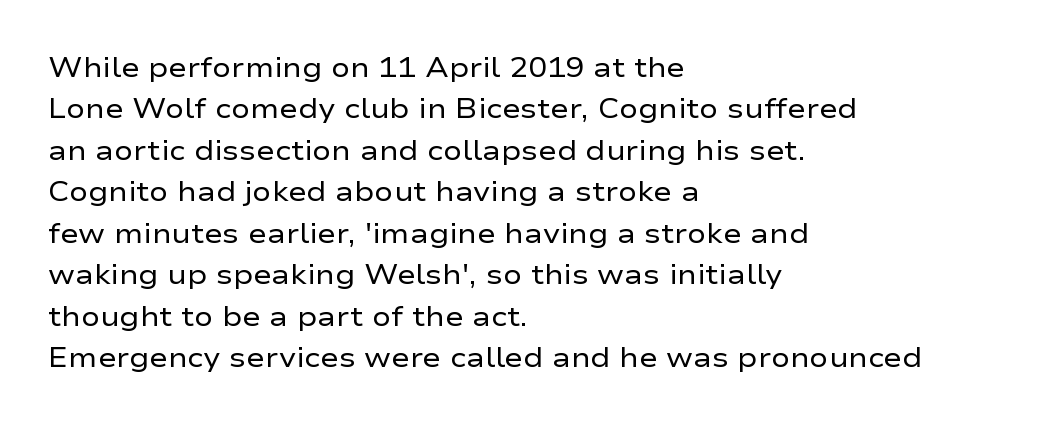
{"serif": "no", "italic": "no", "bold": "no", "weight": "regular", "width": "wide", "stroke_contrast": "low", "x_height": "medium", "monospaced": "no", "underline": "no", "align": "left", "line_spacing": "normal", "line_spacing_ratio": 1.48, "letter_spacing": "normal", "letter_spacing_em": 0.0, "glyph_px": 28}
